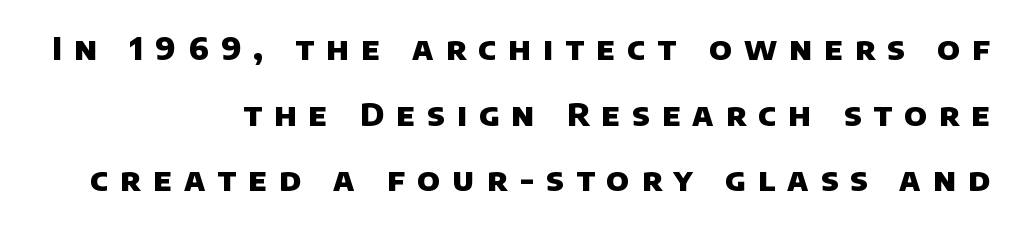
The image shows 32 px heavy sans-serif type; set right-aligned, loose line spacing (2.05x), unusually wide letter spacing (+0.38 em), not underlined; low stroke contrast and a large x-height.
